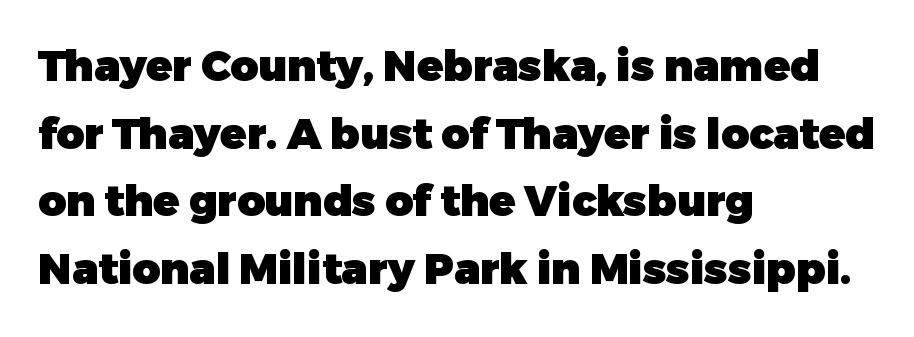
{"serif": "no", "italic": "no", "bold": "yes", "weight": "heavy", "width": "normal", "stroke_contrast": "low", "x_height": "medium", "monospaced": "no", "underline": "no", "align": "left", "line_spacing": "normal", "line_spacing_ratio": 1.57, "letter_spacing": "normal", "letter_spacing_em": 0.0, "glyph_px": 43}
